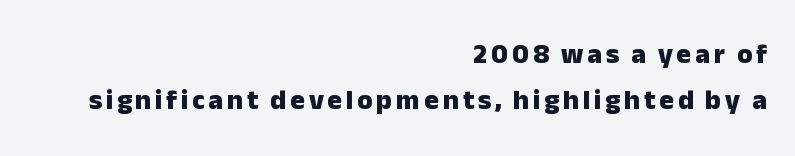
Q: Is the text bold? A: Yes.
Q: Is the text italic (slanted)? A: No, it is upright.
Q: Is the typeface a serif or a sans-serif typeface? A: Sans-serif.
Q: Is the text underlined? A: No.
Q: How is the paragraph aligned? A: Right-aligned.
Q: Is the spacing between lines tight, normal or loose? A: Normal.
Q: Width (condensed, normal, or wide)? A: Normal.
Q: Stroke contrast? A: Low.
Q: x-height? A: Medium.
Q: Monospaced? A: No.
